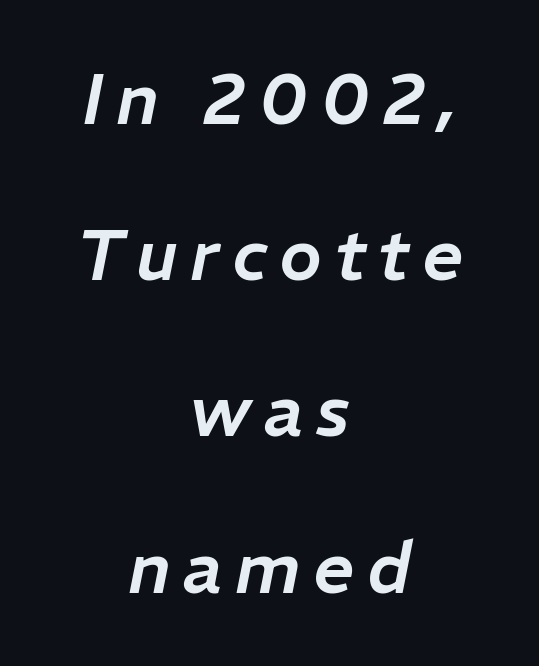
The image shows 72 px text type, italic (leaning right); set centered, loose line spacing (2.17x), not underlined; low stroke contrast and a medium x-height.
